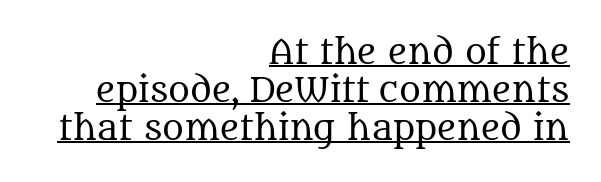
The image shows 33 px regular-weight serif type, upright; set right-aligned, tight line spacing (1.15x), normal letter spacing, underlined; medium stroke contrast and a large x-height.
